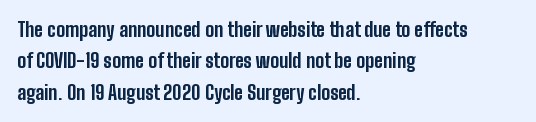
{"italic": "no", "bold": "yes", "underline": "no", "align": "left", "line_spacing": "normal", "line_spacing_ratio": 1.57, "letter_spacing": "normal", "letter_spacing_em": 0.0, "glyph_px": 20}
